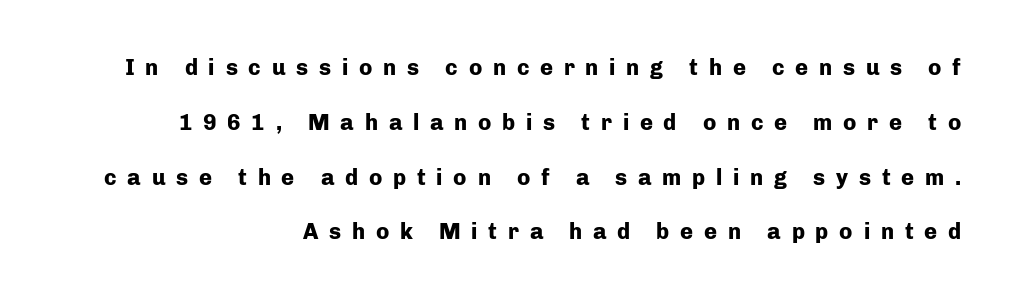
Q: Is the text bold? A: Yes.
Q: Is the text italic (slanted)? A: No, it is upright.
Q: Is the text underlined? A: No.
Q: How is the paragraph aligned? A: Right-aligned.
Q: Is the spacing between letters normal or unusually wide? A: Unusually wide.
Q: Is the spacing between lines tight, normal or loose? A: Loose.
